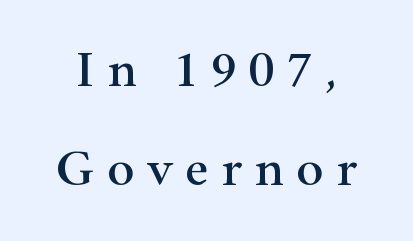
The block of text is sparse from top to bottom, with ample space between rows. Plain, unruled lines of type. Does the lettering tilt? It doesn't — this is upright. Looks like regular typesetting: each glyph gets only the width it needs. This rendering widens character spacing well past its baseline value. Little horizontal feet cap the strokes, marking this as serif type.
